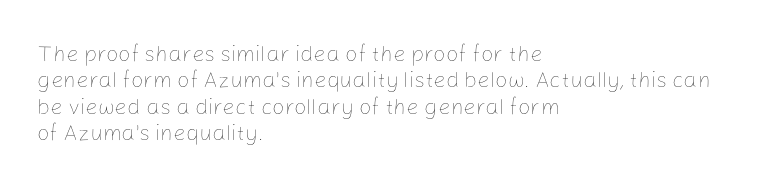
Q: Is the text bold? A: No.
Q: Is the text italic (slanted)? A: No, it is upright.
Q: Is the text underlined? A: No.
Q: How is the paragraph aligned? A: Left-aligned.
Q: Is the spacing between letters normal or unusually wide? A: Normal.
